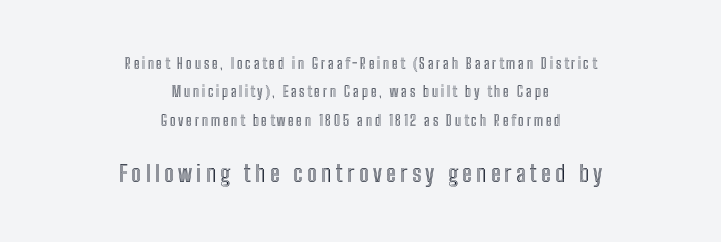
{"italic": "no", "underline": "no", "align": "center", "line_spacing": "loose", "line_spacing_ratio": 2.03, "larger_block": "second", "size_ratio": 1.64, "glyph_px": 23}
